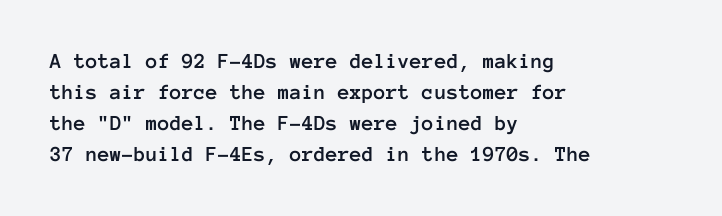
The image shows 22 px text type, upright; set left-aligned, normal line spacing (1.41x), normal letter spacing, not underlined.
